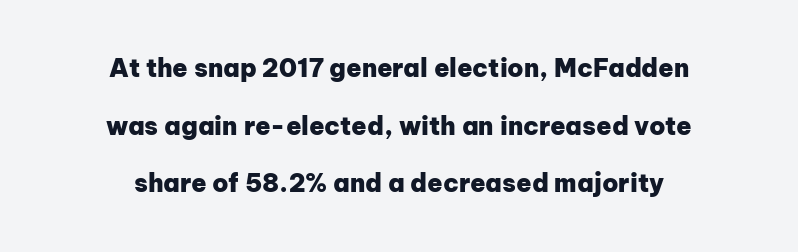
The image shows 25 px bold type, upright; set centered, loose line spacing (2.31x), normal letter spacing, not underlined.
